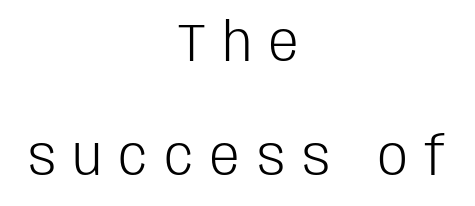
{"serif": "no", "italic": "no", "bold": "no", "weight": "light", "width": "condensed", "stroke_contrast": "low", "x_height": "large", "monospaced": "no", "underline": "no", "align": "center", "line_spacing": "loose", "line_spacing_ratio": 2.15, "letter_spacing": "wide", "letter_spacing_em": 0.32, "glyph_px": 53}
